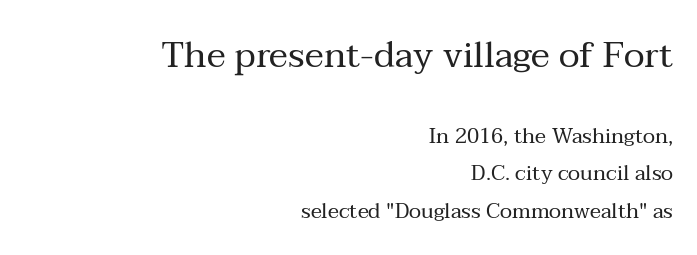
Q: Is the text bold? A: No.
Q: Is the text italic (slanted)? A: No, it is upright.
Q: Is the typeface a serif or a sans-serif typeface? A: Serif.
Q: Is the text underlined? A: No.
Q: How is the paragraph aligned? A: Right-aligned.
Q: Is the spacing between letters normal or unusually wide? A: Normal.
Q: Which block of text is set in a larger size, the first (top) or the second (bottom)? A: The first (top) one.
Q: Width (condensed, normal, or wide)? A: Normal.
Q: Stroke contrast? A: Medium.
Q: x-height? A: Medium.
Q: Monospaced? A: No.
